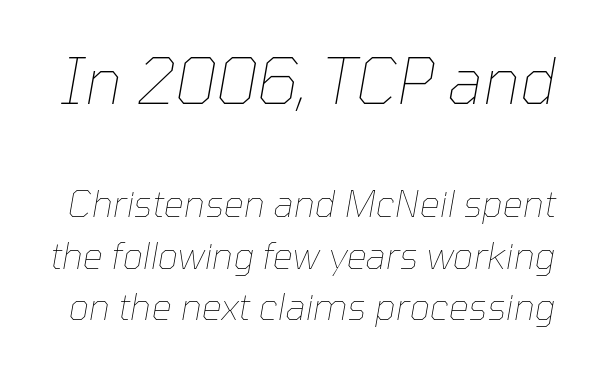
The image shows 63 px thin type, italic (leaning right); set normal line spacing (1.43x), normal letter spacing, not underlined; the first (top) block is 1.75x larger; low stroke contrast and a medium x-height.
